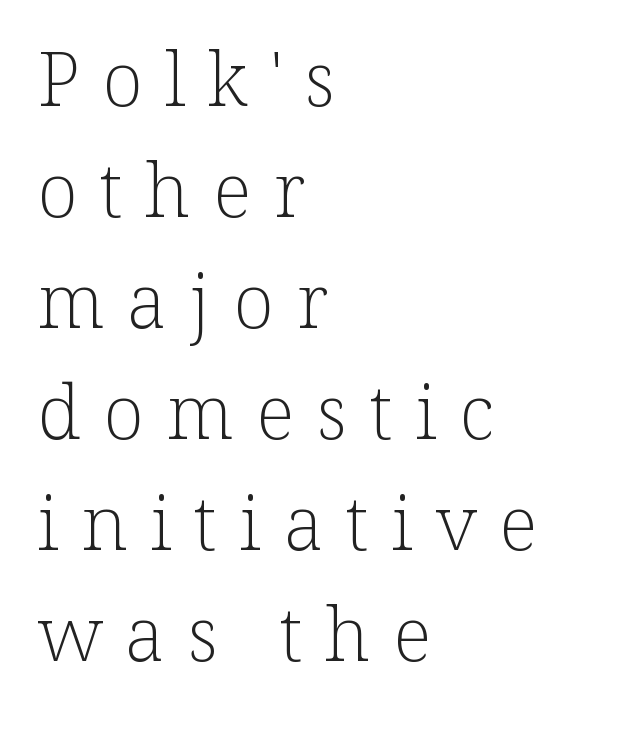
The image shows 75 px light serif type, upright; set left-aligned, normal line spacing (1.48x), unusually wide letter spacing (+0.3 em), not underlined; low stroke contrast and a medium x-height.
